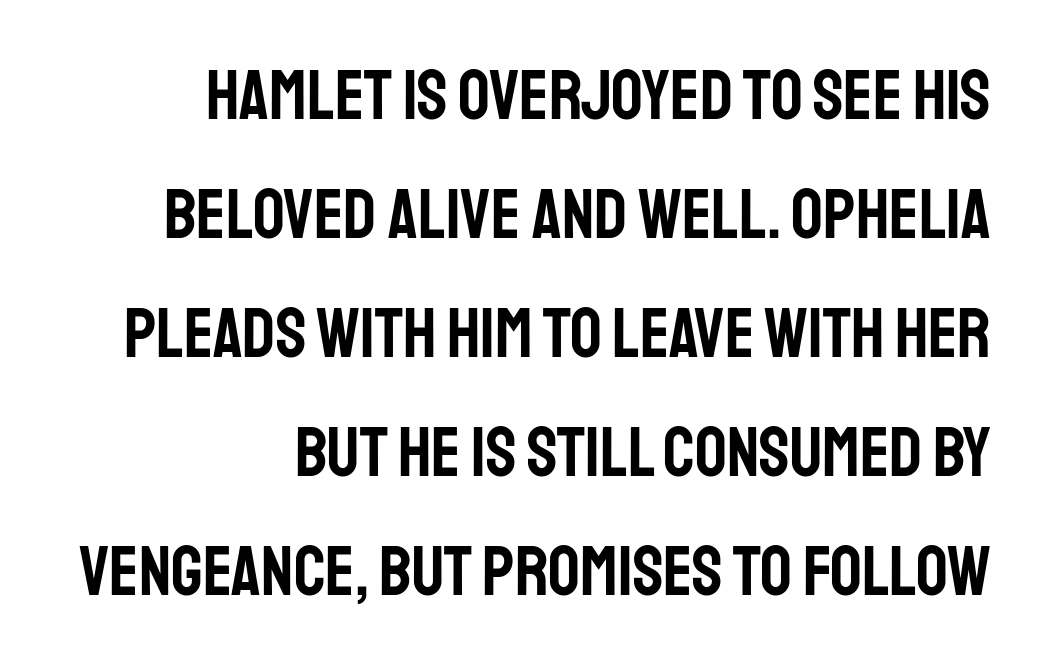
The image shows 70 px condensed sans-serif type, upright; set right-aligned, normal line spacing (1.7x), normal letter spacing, not underlined; low stroke contrast and a large x-height.
